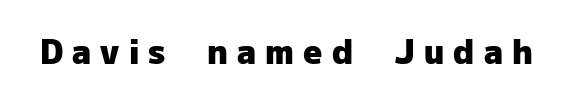
The image shows 33 px heavy sans-serif type, upright; set unusually wide letter spacing (+0.28 em), not underlined; low stroke contrast and a medium x-height.
